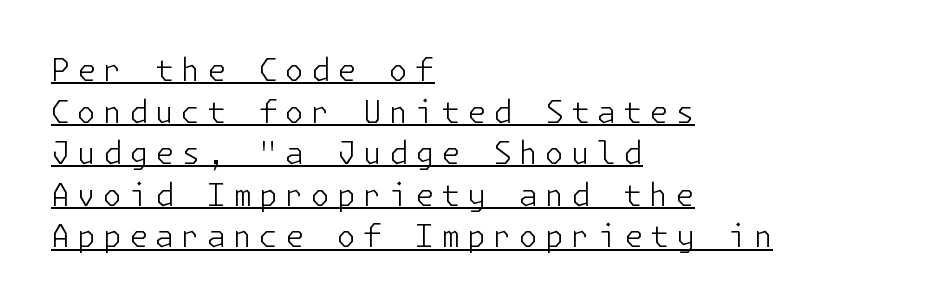
The image shows 31 px light sans-serif type, upright; set left-aligned, normal line spacing (1.34x), unusually wide letter spacing (+0.22 em), underlined; low stroke contrast and a medium x-height.
